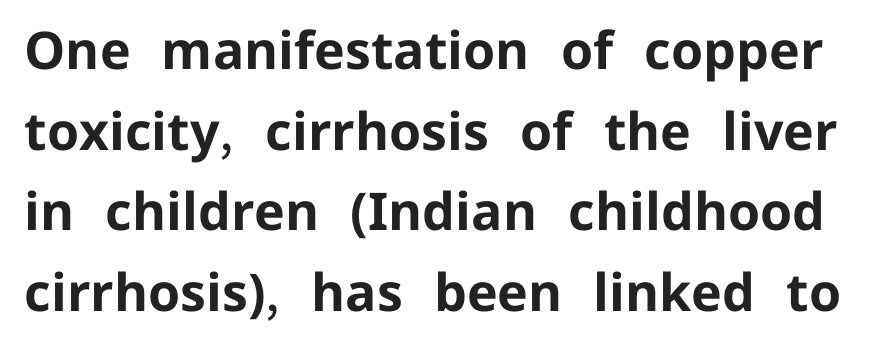
{"serif": "no", "italic": "no", "bold": "yes", "weight": "bold", "width": "normal", "stroke_contrast": "low", "x_height": "medium", "monospaced": "no", "underline": "no", "line_spacing": "normal", "line_spacing_ratio": 1.55, "letter_spacing": "normal", "letter_spacing_em": 0.0, "glyph_px": 52}
